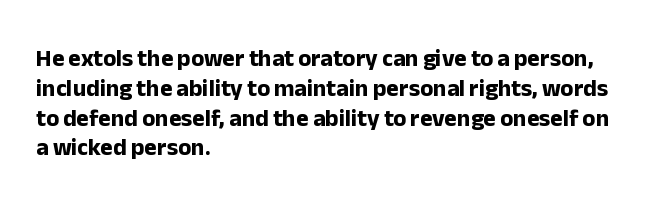
Every character sits straight up, as roman type does. This rendering uses left alignment, leaving the right contour irregular. Letters rest on an invisible, unmarked baseline. The passage shown has conventional tracking throughout. Pretty heavy lettering here — definitely bold.
